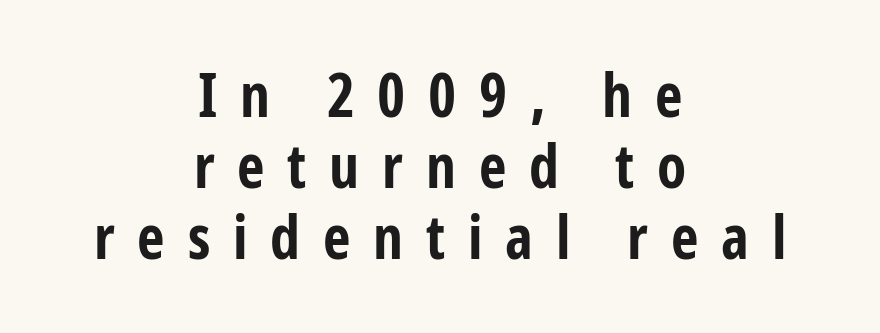
Q: Is the text bold? A: Yes.
Q: Is the text italic (slanted)? A: No, it is upright.
Q: Is the typeface a serif or a sans-serif typeface? A: Sans-serif.
Q: Is the text underlined? A: No.
Q: How is the paragraph aligned? A: Centered.
Q: Is the spacing between letters normal or unusually wide? A: Unusually wide.
Q: Width (condensed, normal, or wide)? A: Condensed.
Q: Stroke contrast? A: Low.
Q: x-height? A: Medium.
Q: Monospaced? A: No.
